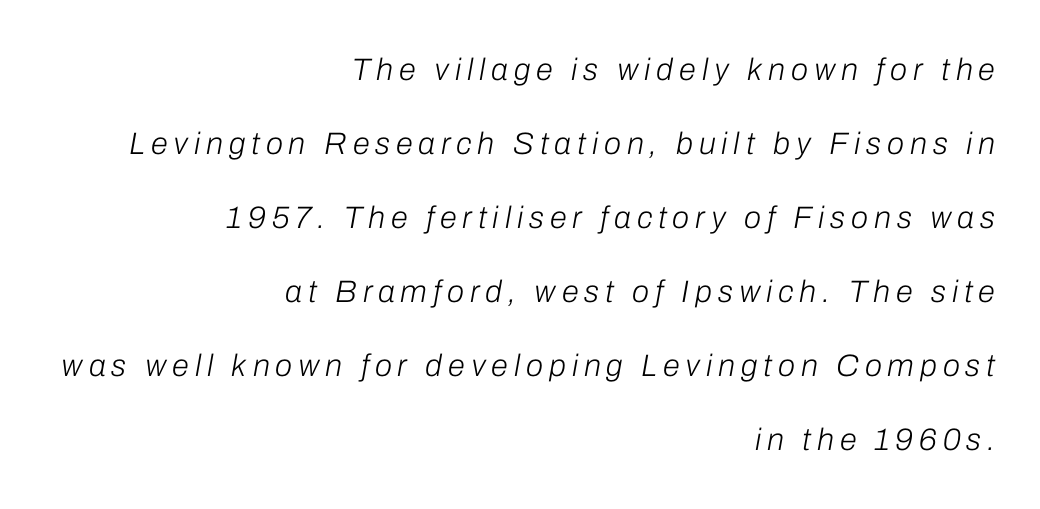
Each stroke keeps to a modest, everyday thickness or less. The specimen omits any rule beneath the text block's lines. Italic: yes, the glyphs are oblique. A great deal of white space separates one row of letters from the next.
